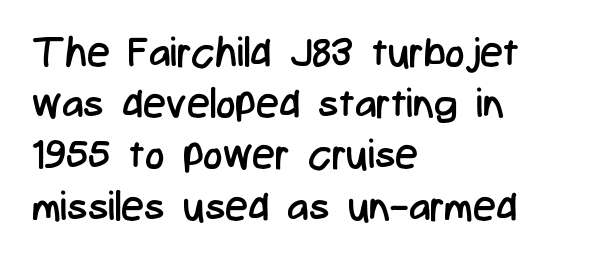
{"serif": "no", "italic": "no", "bold": "no", "weight": "regular", "width": "condensed", "stroke_contrast": "low", "x_height": "medium", "monospaced": "no", "underline": "no", "align": "left", "line_spacing": "normal", "line_spacing_ratio": 1.25, "letter_spacing": "normal", "letter_spacing_em": 0.0, "glyph_px": 41}
